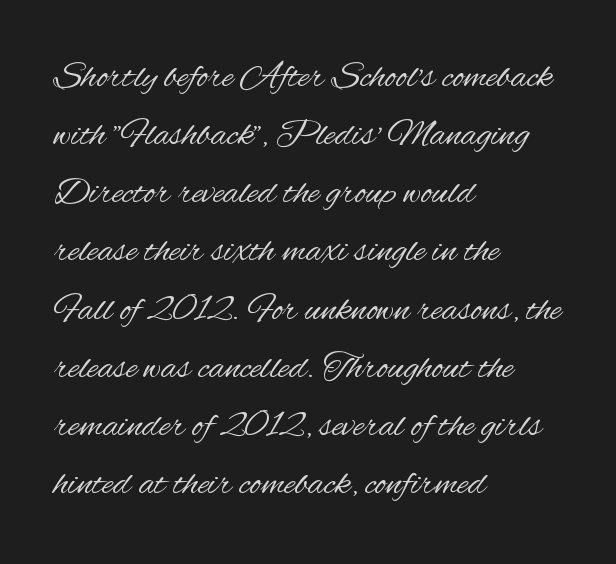
Nobody drew a line under any word here. What's the leading like? Ordinary, nothing unusual. A sans-serif font was chosen for this passage. The passage is arranged the way most books set body copy — flush left. On a weight scale, this lands at 450 or below.
